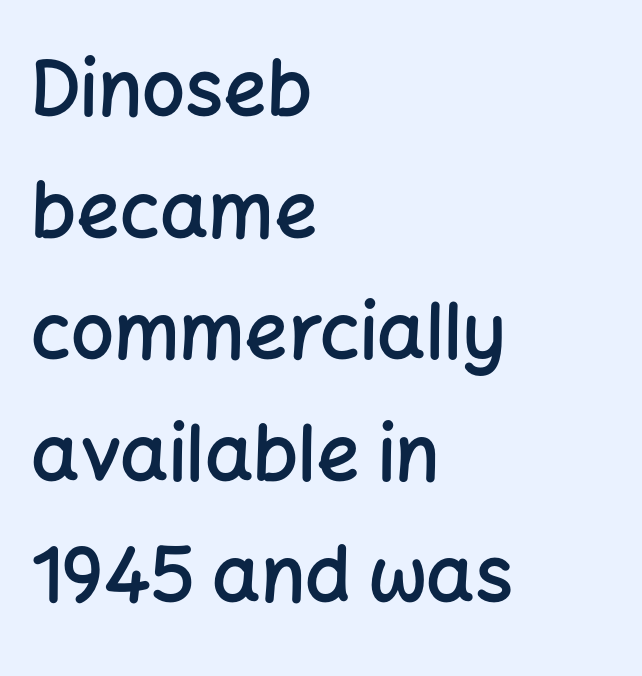
{"serif": "no", "italic": "no", "bold": "semi", "weight": "semibold", "width": "normal", "stroke_contrast": "low", "x_height": "medium", "monospaced": "no", "underline": "no", "align": "left", "line_spacing": "normal", "line_spacing_ratio": 1.6, "letter_spacing": "normal", "letter_spacing_em": 0.0, "glyph_px": 76}
